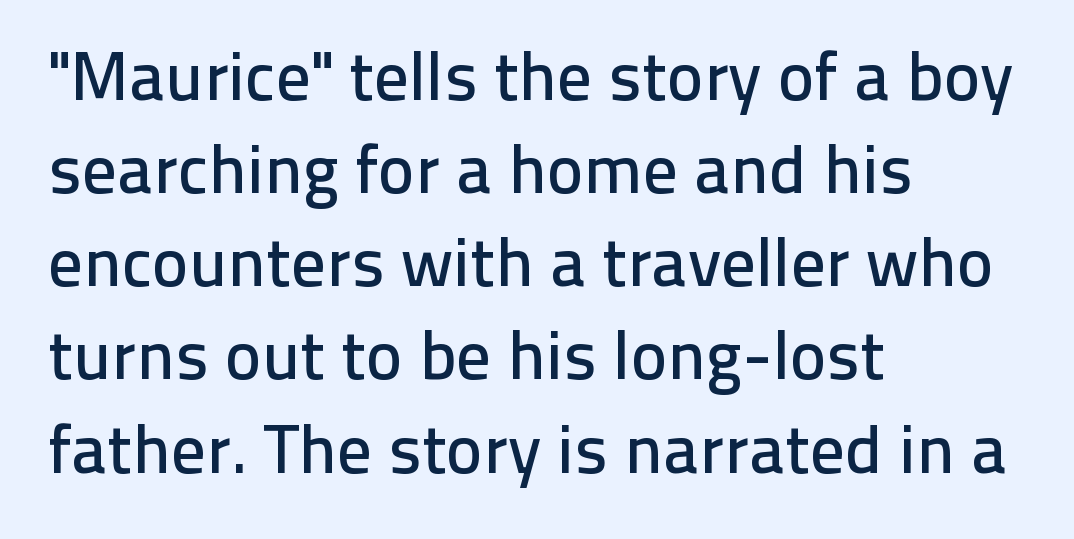
Observe the absence of serifs on each vertical stroke in this sample. Is there any slant? The stems are plumb. Default kerning and tracking; the words read as compact shapes. No word sits above an underline. Visually the block forms a straight wall on the left and a jagged coastline on the right. You could not count columns in this text — the font is proportionally spaced.
